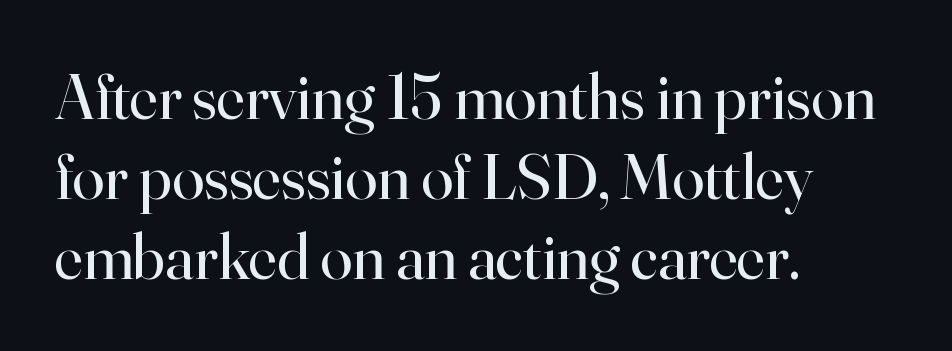
This rendering leaves character spacing at its baseline value. Is this a heavy cut? Hardly; it is regular or lighter. Does the type have serifs? Yes, each stem ends in a small foot. Letters rest on an invisible, unmarked baseline. The face used here is proportionally spaced, like ordinary book or web type.
